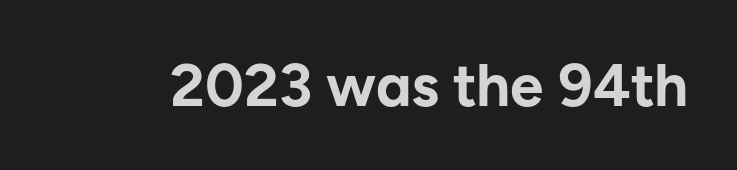
Q: Is the text bold? A: Yes.
Q: Is the text italic (slanted)? A: No, it is upright.
Q: Is the typeface a serif or a sans-serif typeface? A: Sans-serif.
Q: Is the text underlined? A: No.
Q: Is the spacing between letters normal or unusually wide? A: Normal.
Q: Width (condensed, normal, or wide)? A: Normal.
Q: Stroke contrast? A: Low.
Q: x-height? A: Medium.
Q: Monospaced? A: No.
